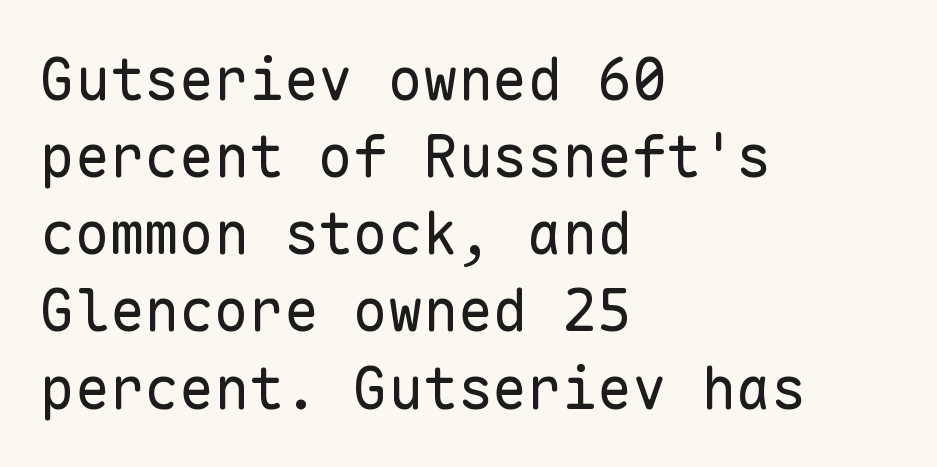
Q: Is the text bold? A: No.
Q: Is the text italic (slanted)? A: No, it is upright.
Q: Is the typeface a serif or a sans-serif typeface? A: Sans-serif.
Q: Is the text underlined? A: No.
Q: How is the paragraph aligned? A: Left-aligned.
Q: Is the spacing between letters normal or unusually wide? A: Normal.
Q: Is the spacing between lines tight, normal or loose? A: Normal.
Q: Width (condensed, normal, or wide)? A: Normal.
Q: Stroke contrast? A: Low.
Q: x-height? A: Medium.
Q: Monospaced? A: Yes.
